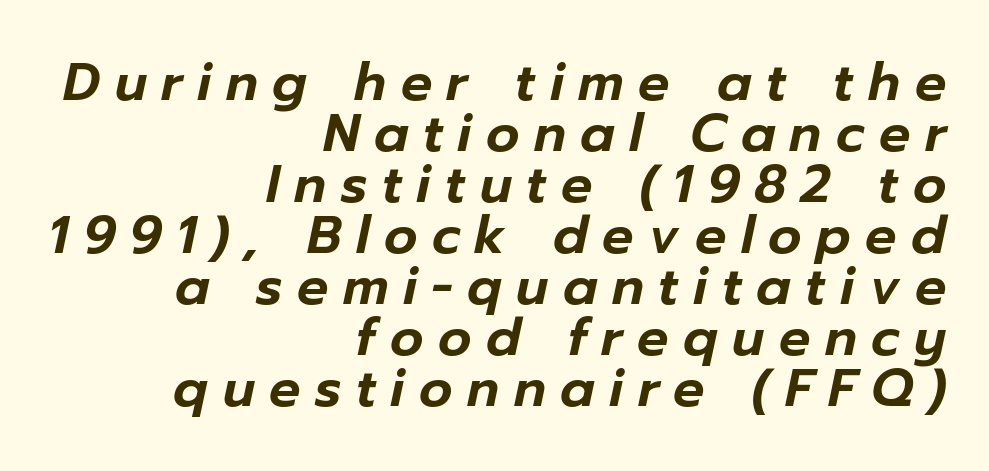
The image shows 52 px text type, italic (leaning right); set right-aligned, tight line spacing (0.98x), unusually wide letter spacing (+0.28 em), not underlined; low stroke contrast and a medium x-height.
